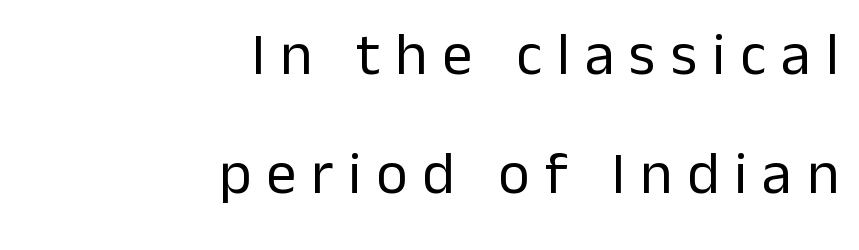
The typography opts for an upright posture over an oblique one. The type is letterspaced generously, with wide tracking. Is the block centered? No — it sits flush against the right margin. The font sits on the lighter half of the weight spectrum, regular included.
